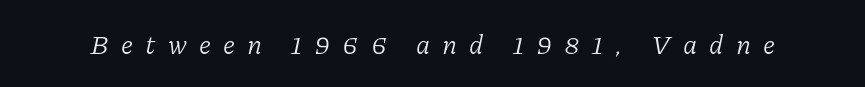
The image shows 27 px text type, italic (leaning right); set unusually wide letter spacing (+0.45 em), not underlined.
